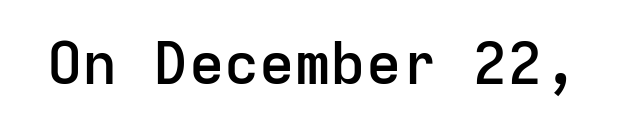
{"serif": "no", "italic": "no", "bold": "semi", "weight": "semibold", "width": "normal", "stroke_contrast": "low", "x_height": "medium", "monospaced": "yes", "underline": "no", "letter_spacing": "normal", "letter_spacing_em": 0.0, "glyph_px": 59}
